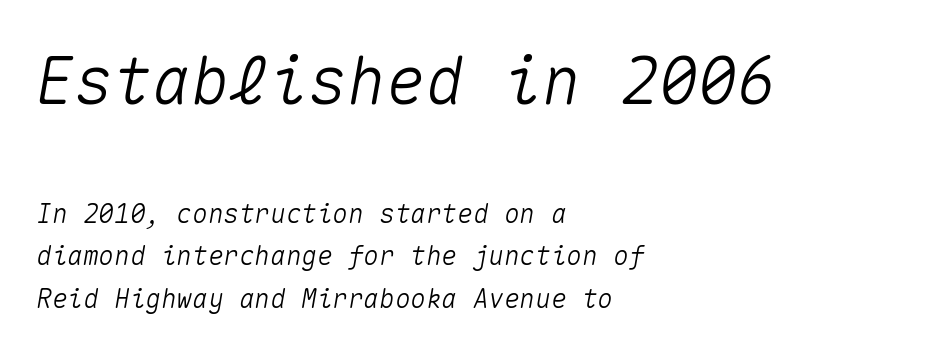
The image shows 65 px text type, italic (leaning right), monospaced; set left-aligned, normal line spacing (1.64x), normal letter spacing, not underlined; the first (top) block is 2.5x larger; medium stroke contrast and a medium x-height.
